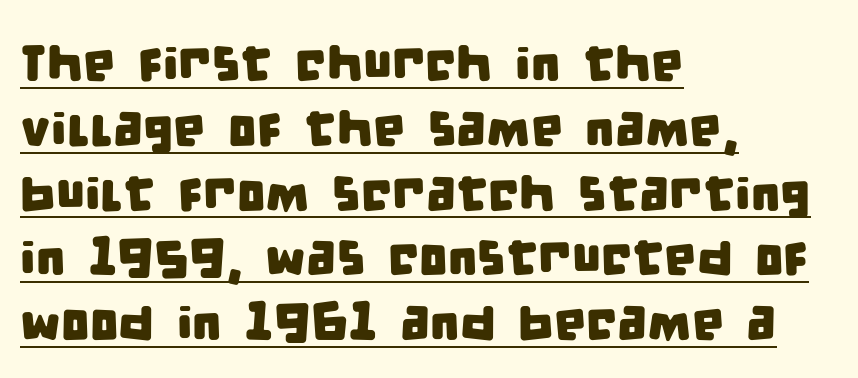
The passage shown is typed in a proportional face where columns would drift. You could call the tracking neutral — neither tight nor loose. Visually the block forms a straight wall on the left and a jagged coastline on the right. The glyphs are accompanied by a horizontal stroke just below them.
